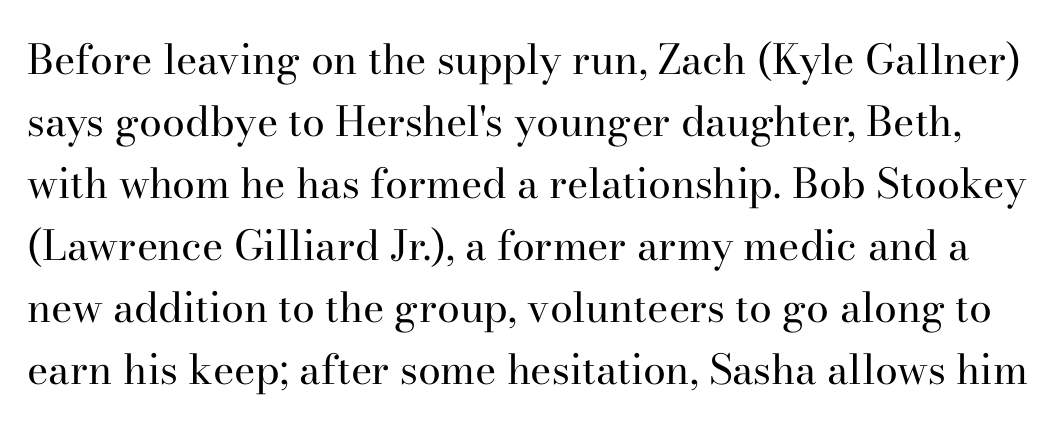
Q: Is the text bold? A: No.
Q: Is the text italic (slanted)? A: No, it is upright.
Q: Is the typeface a serif or a sans-serif typeface? A: Serif.
Q: Is the text underlined? A: No.
Q: Is the spacing between letters normal or unusually wide? A: Normal.
Q: Is the spacing between lines tight, normal or loose? A: Normal.
Q: Width (condensed, normal, or wide)? A: Normal.
Q: Stroke contrast? A: High.
Q: x-height? A: Small.
Q: Monospaced? A: No.
